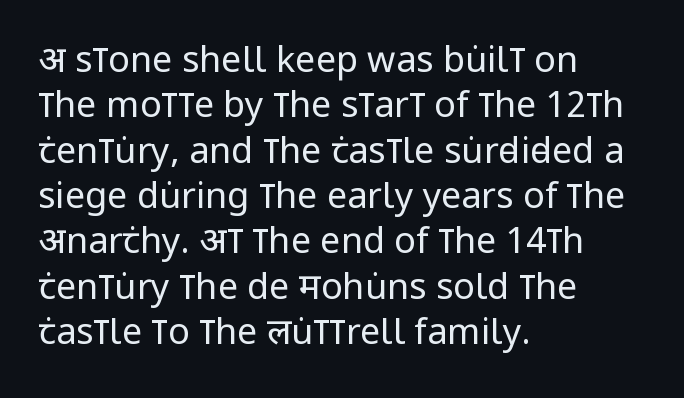
The image shows 36 px regular-weight, condensed sans-serif type, upright; set left-aligned, normal line spacing (1.26x), normal letter spacing, not underlined; low stroke contrast and a large x-height.
